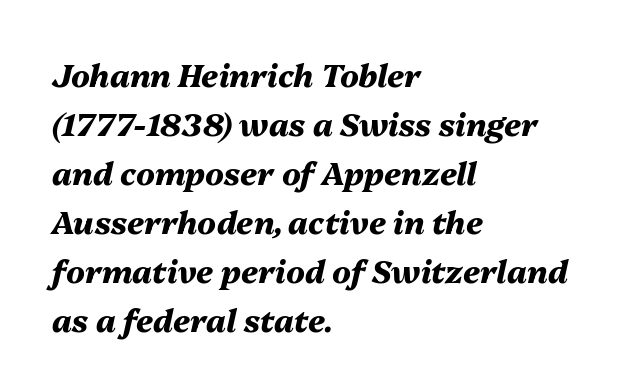
Q: Is the text bold? A: Yes.
Q: Is the text italic (slanted)? A: Yes, it leans right by about 13 degrees.
Q: Is the text underlined? A: No.
Q: How is the paragraph aligned? A: Left-aligned.
Q: Is the spacing between letters normal or unusually wide? A: Normal.
Q: Is the spacing between lines tight, normal or loose? A: Normal.
Q: Width (condensed, normal, or wide)? A: Normal.
Q: Stroke contrast? A: Medium.
Q: x-height? A: Medium.
Q: Monospaced? A: No.
